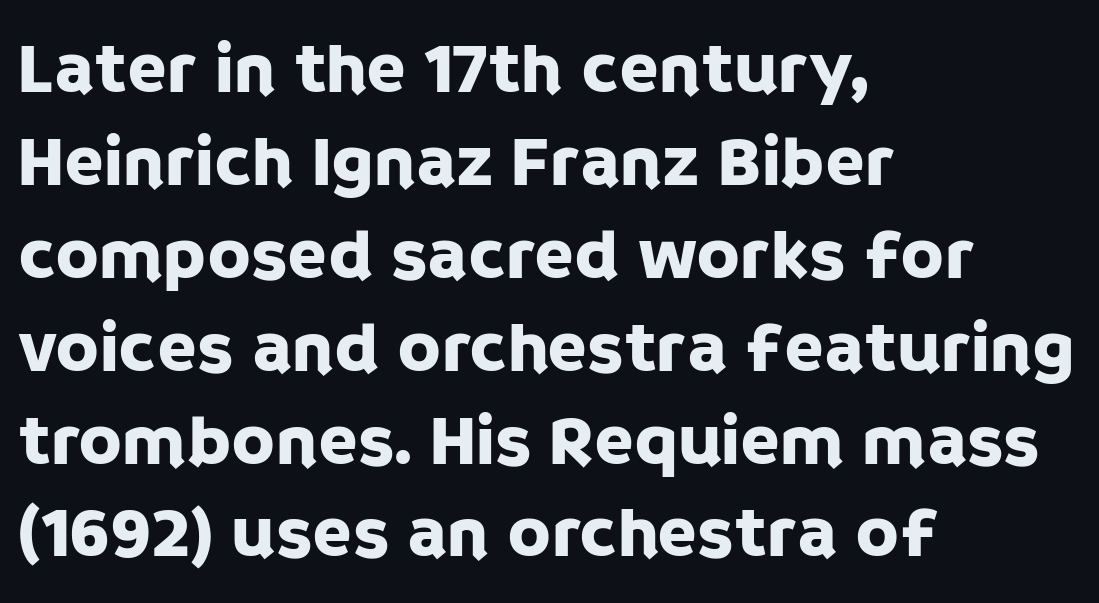
{"serif": "no", "italic": "no", "width": "normal", "stroke_contrast": "low", "x_height": "large", "monospaced": "no", "underline": "no", "align": "left", "line_spacing": "normal", "line_spacing_ratio": 1.29, "letter_spacing": "normal", "letter_spacing_em": 0.0, "glyph_px": 72}
